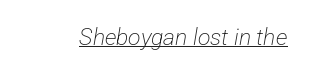
Q: Is the text bold? A: No.
Q: Is the text underlined? A: Yes.
Q: Is the spacing between letters normal or unusually wide? A: Normal.
